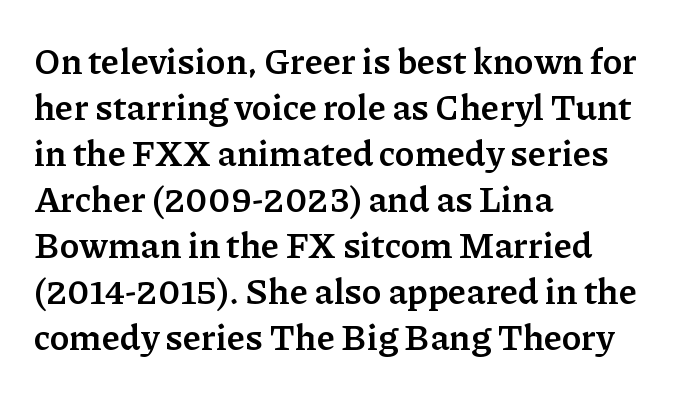
{"serif": "yes", "italic": "no", "bold": "yes", "weight": "semibold", "width": "normal", "stroke_contrast": "low", "x_height": "medium", "monospaced": "no", "underline": "no", "align": "left", "line_spacing": "normal", "line_spacing_ratio": 1.28, "letter_spacing": "normal", "letter_spacing_em": 0.0, "glyph_px": 36}
